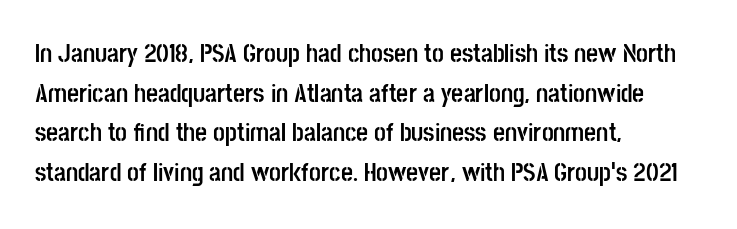
The image shows 26 px bold type, upright; set left-aligned, normal line spacing (1.52x), normal letter spacing, not underlined.
